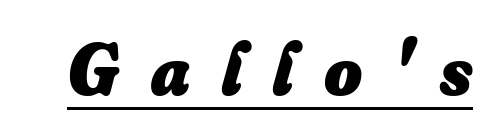
{"italic": "yes", "lean": "right", "slant_degrees": 16, "bold": "yes", "weight": "heavy", "width": "normal", "stroke_contrast": "low", "x_height": "small", "monospaced": "no", "underline": "yes", "letter_spacing": "wide", "letter_spacing_em": 0.42, "glyph_px": 73}
